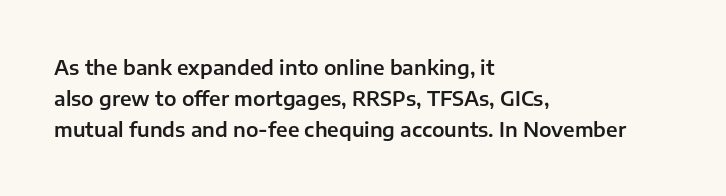
{"italic": "no", "underline": "no", "align": "left", "line_spacing": "normal", "line_spacing_ratio": 1.54, "letter_spacing": "normal", "letter_spacing_em": 0.0, "glyph_px": 20}
